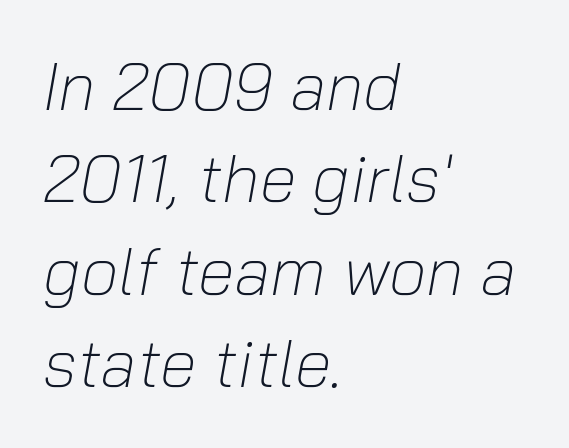
Underline: absent. If you drew a ruler down the left edge, every line would touch it. Weight: regular or lighter. The typography opts for an oblique posture over an upright one. Each letter keeps its own natural width here, so spacing adapts to shape. The face used here is rendered with its standard letterfit.
